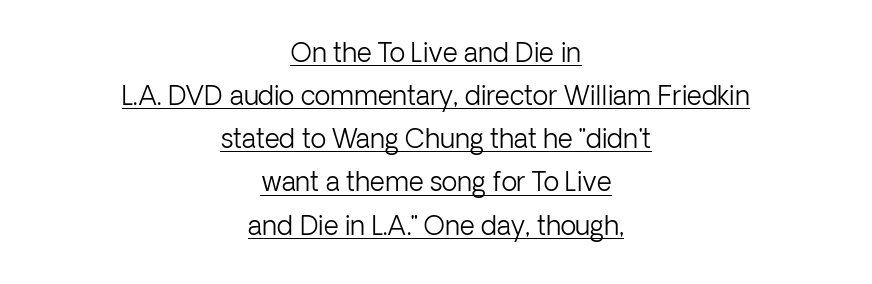
Characters follow at the spacing the type designer built in. The words here are underlined. This is roman type, the default non-slanted kind. Line spacing here is normal.
